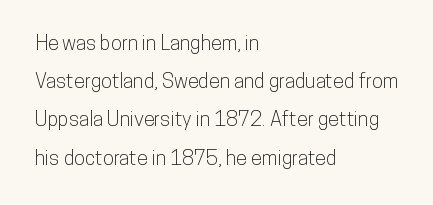
The image shows 20 px text type, upright; set left-aligned, loose line spacing (1.91x), normal letter spacing, not underlined.
